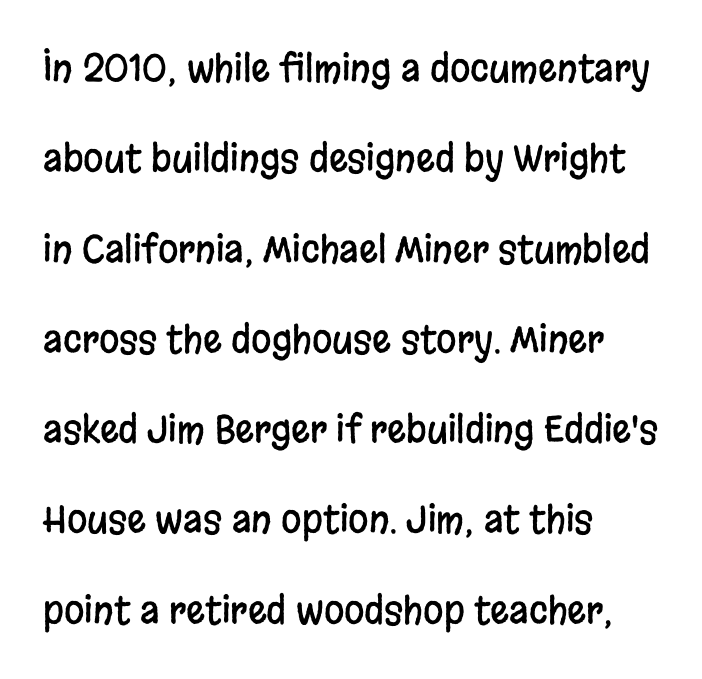
{"serif": "no", "italic": "no", "width": "condensed", "stroke_contrast": "low", "x_height": "large", "monospaced": "no", "underline": "no", "align": "left", "line_spacing": "loose", "line_spacing_ratio": 2.44, "letter_spacing": "normal", "letter_spacing_em": 0.0, "glyph_px": 37}
